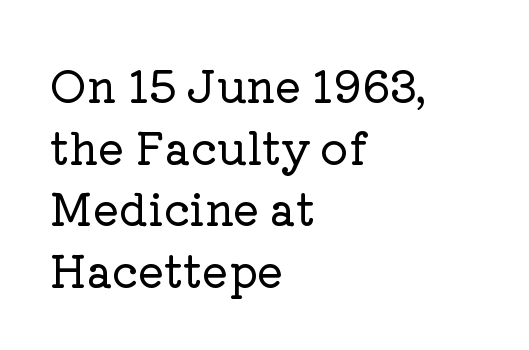
Q: Is the text italic (slanted)? A: No, it is upright.
Q: Is the typeface a serif or a sans-serif typeface? A: Serif.
Q: Is the text underlined? A: No.
Q: How is the paragraph aligned? A: Left-aligned.
Q: Is the spacing between letters normal or unusually wide? A: Normal.
Q: Is the spacing between lines tight, normal or loose? A: Normal.
Q: Width (condensed, normal, or wide)? A: Normal.
Q: Stroke contrast? A: Low.
Q: x-height? A: Medium.
Q: Monospaced? A: No.
